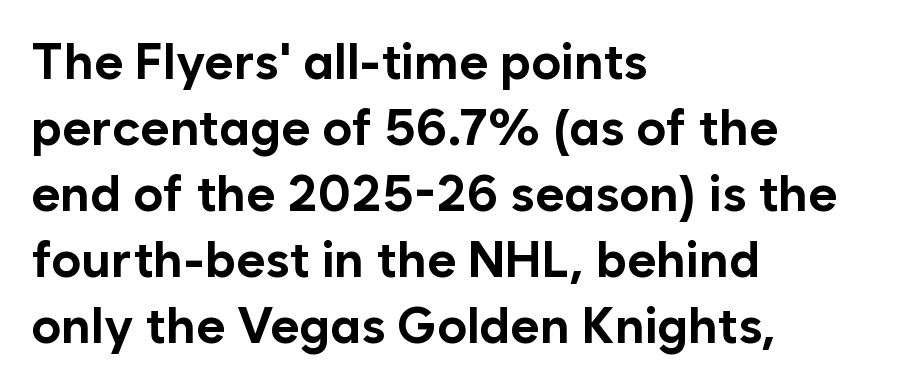
The image shows 50 px bold sans-serif type, upright; set left-aligned, normal line spacing (1.32x), normal letter spacing, not underlined; low stroke contrast and a medium x-height.
